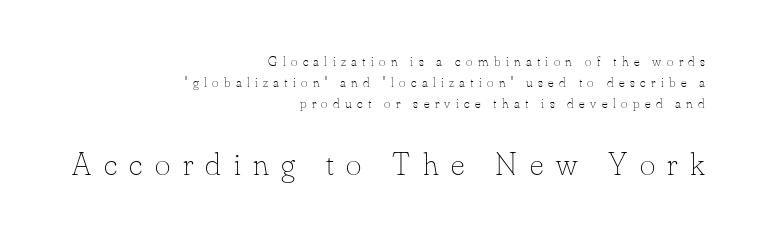
Q: Is the text bold? A: No.
Q: Is the text italic (slanted)? A: No, it is upright.
Q: Is the text underlined? A: No.
Q: How is the paragraph aligned? A: Right-aligned.
Q: Is the spacing between letters normal or unusually wide? A: Unusually wide.
Q: Is the spacing between lines tight, normal or loose? A: Normal.
Q: Which block of text is set in a larger size, the first (top) or the second (bottom)? A: The second (bottom) one.
Q: Width (condensed, normal, or wide)? A: Normal.
Q: Stroke contrast? A: Low.
Q: x-height? A: Small.
Q: Monospaced? A: No.
